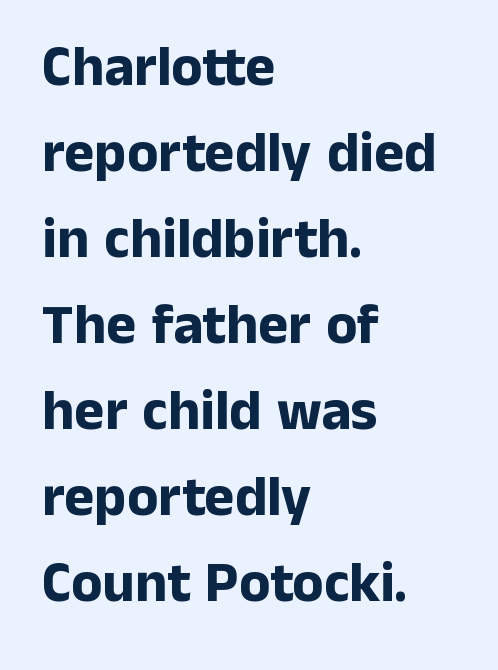
The image shows 57 px bold sans-serif type, upright; set left-aligned, normal line spacing (1.51x), normal letter spacing, not underlined; low stroke contrast and a medium x-height.
